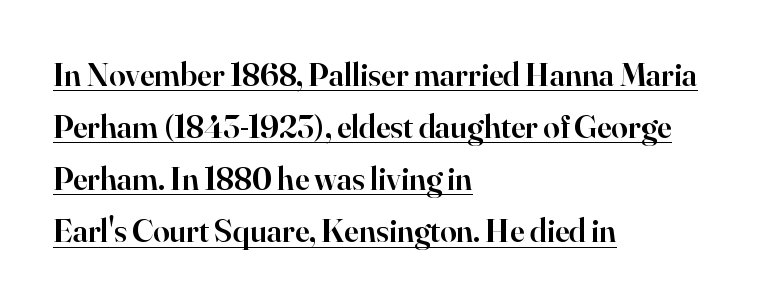
Q: Is the text bold? A: Semi-bold.
Q: Is the text italic (slanted)? A: No, it is upright.
Q: Is the typeface a serif or a sans-serif typeface? A: Serif.
Q: Is the text underlined? A: Yes.
Q: How is the paragraph aligned? A: Left-aligned.
Q: Is the spacing between letters normal or unusually wide? A: Normal.
Q: Is the spacing between lines tight, normal or loose? A: Normal.
Q: Width (condensed, normal, or wide)? A: Normal.
Q: Stroke contrast? A: High.
Q: x-height? A: Small.
Q: Monospaced? A: No.
